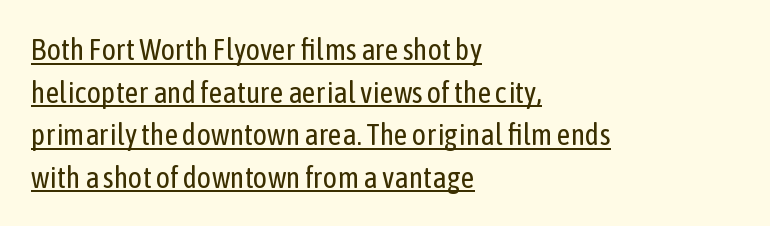
The image shows 30 px regular-weight, condensed sans-serif type, upright; set left-aligned, normal line spacing (1.42x), normal letter spacing, underlined; low stroke contrast and a medium x-height.
